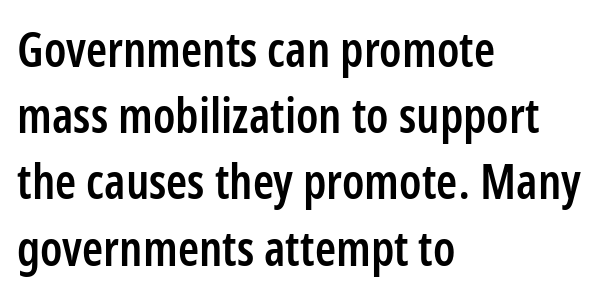
The letters advance in unequal steps, a hallmark of proportional type. Line beginnings align vertically; line endings do not. The passage shown stacks its lines at a standard gap. No feet cap the strokes, marking this as sans-serif type. The axis of the letterforms is exactly vertical.
